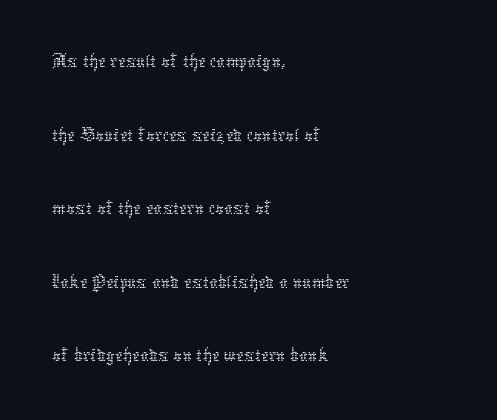
{"italic": "no", "bold": "no", "weight": "thin", "width": "normal", "stroke_contrast": "low", "x_height": "medium", "monospaced": "no", "underline": "no", "align": "left", "line_spacing_ratio": 1.71, "letter_spacing": "normal", "letter_spacing_em": 0.0, "glyph_px": 43}
